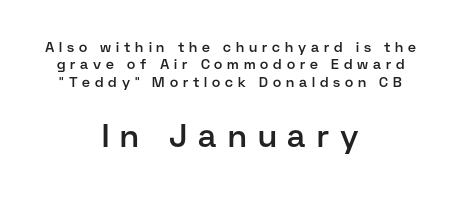
{"serif": "no", "italic": "no", "bold": "semi", "weight": "semibold", "width": "normal", "stroke_contrast": "low", "x_height": "medium", "monospaced": "no", "underline": "no", "align": "center", "line_spacing": "normal", "line_spacing_ratio": 1.25, "letter_spacing": "wide", "letter_spacing_em": 0.35, "larger_block": "second", "size_ratio": 2.29, "glyph_px": 32}
